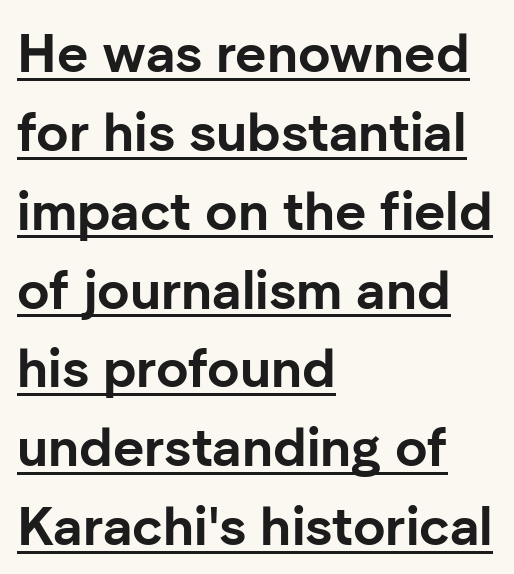
Leading: standard. Somebody hit Ctrl+U on this one — the words are underlined. Heft: maximum for text — a bold. Compared with a centered layout, this one pins lines to the left instead. Posture: vertical.
